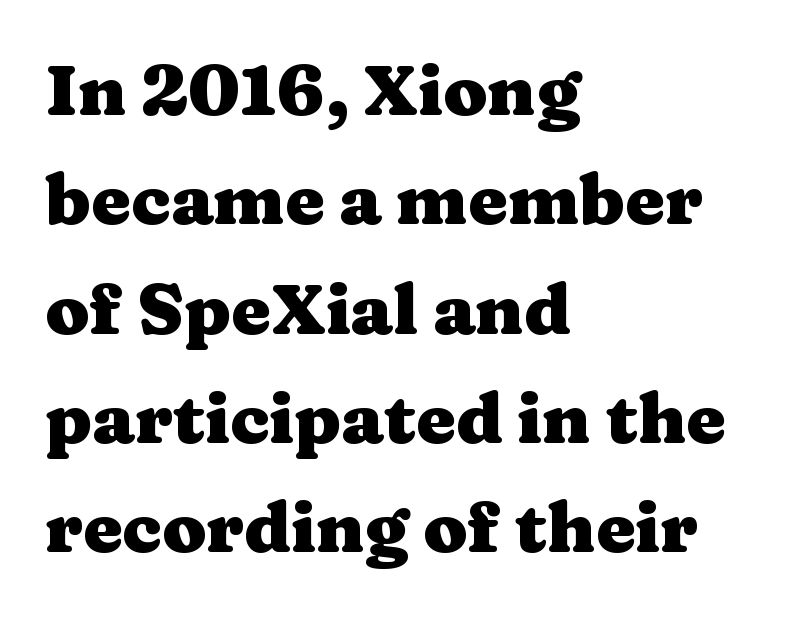
Is this a sans? No — the strokes have serifs. You can tell it's not italic because the verticals are truly vertical. Proportional: the letters do not fall into vertical columns. Nobody touched the tracking dial on this one. Clear beneath every line of the passage. Does the copy run flush right? No — it runs flush left.
